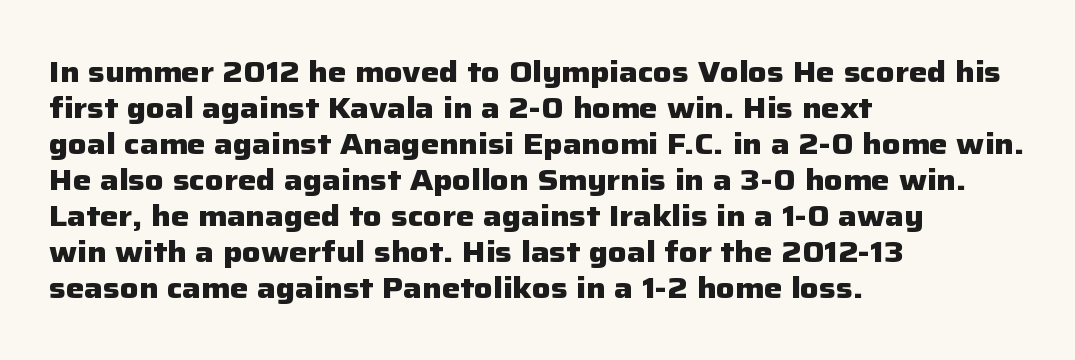
Q: Is the text bold? A: Yes.
Q: Is the text italic (slanted)? A: No, it is upright.
Q: Is the typeface a serif or a sans-serif typeface? A: Sans-serif.
Q: Is the text underlined? A: No.
Q: How is the paragraph aligned? A: Left-aligned.
Q: Is the spacing between letters normal or unusually wide? A: Normal.
Q: Width (condensed, normal, or wide)? A: Normal.
Q: Stroke contrast? A: Low.
Q: x-height? A: Medium.
Q: Monospaced? A: No.
